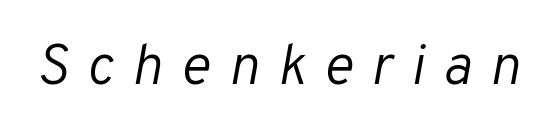
Q: Is the text bold? A: No.
Q: Is the text italic (slanted)? A: Yes, it leans right by about 10 degrees.
Q: Is the text underlined? A: No.
Q: Is the spacing between letters normal or unusually wide? A: Unusually wide.
Q: Width (condensed, normal, or wide)? A: Normal.
Q: Stroke contrast? A: Low.
Q: x-height? A: Medium.
Q: Monospaced? A: No.
